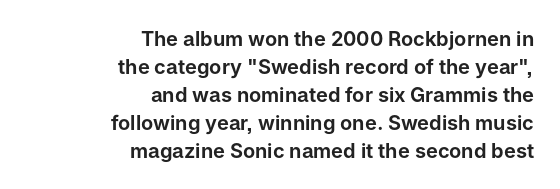
The image shows 20 px text type, upright; set right-aligned, normal line spacing (1.4x), normal letter spacing, not underlined.
